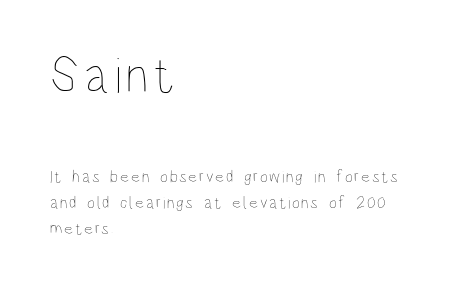
Q: Is the text bold? A: No.
Q: Is the text italic (slanted)? A: No, it is upright.
Q: Is the text underlined? A: No.
Q: How is the paragraph aligned? A: Left-aligned.
Q: Is the spacing between lines tight, normal or loose? A: Normal.
Q: Which block of text is set in a larger size, the first (top) or the second (bottom)? A: The first (top) one.
Q: Width (condensed, normal, or wide)? A: Condensed.
Q: Stroke contrast? A: Low.
Q: x-height? A: Large.
Q: Monospaced? A: No.
